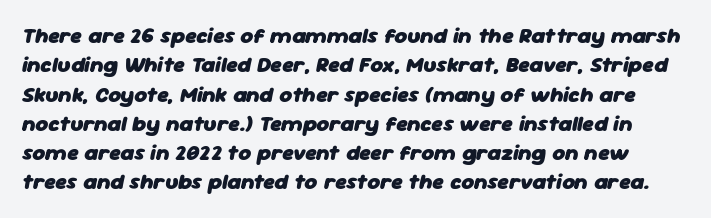
{"italic": "yes", "lean": "right", "slant_degrees": 11, "bold": "yes", "underline": "no", "line_spacing": "normal", "line_spacing_ratio": 1.33, "letter_spacing": "normal", "letter_spacing_em": 0.0, "glyph_px": 22}
